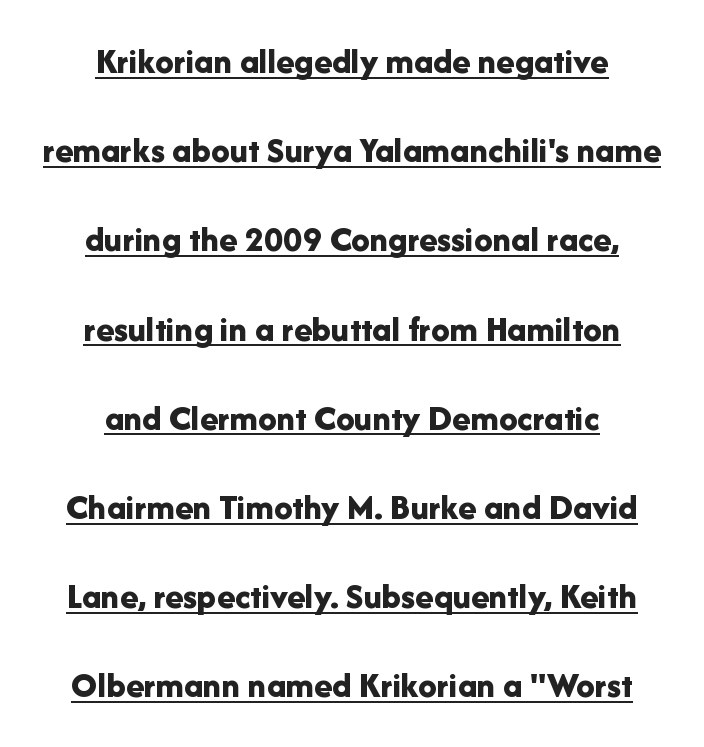
The image shows 37 px bold sans-serif type, upright; set centered, loose line spacing (2.41x), normal letter spacing, underlined; low stroke contrast and a medium x-height.
